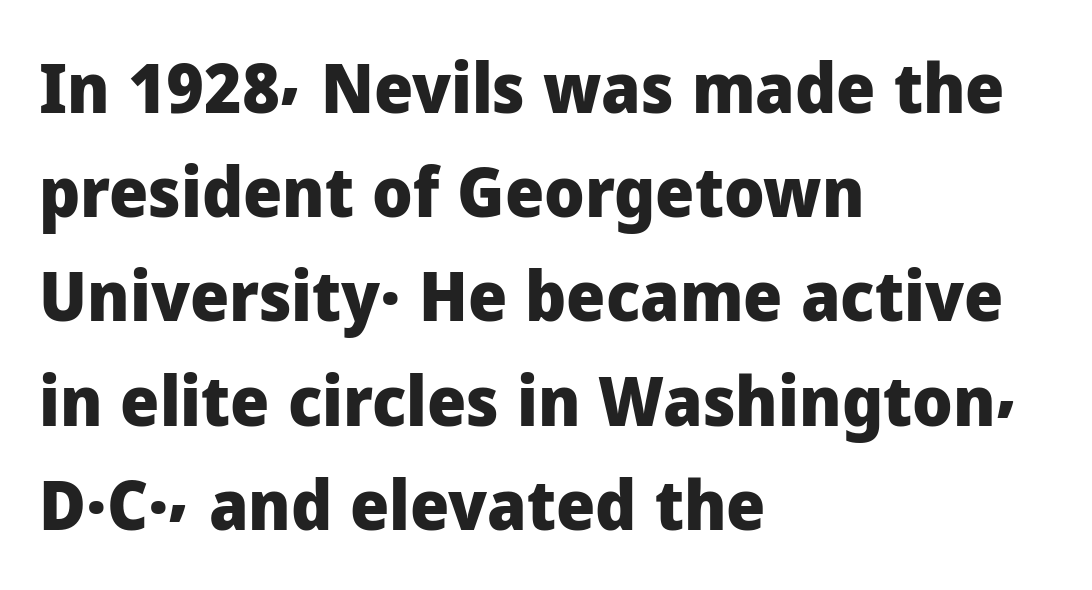
The image shows 69 px heavy sans-serif type, upright; set left-aligned, normal line spacing (1.51x), normal letter spacing, not underlined; low stroke contrast and a medium x-height.
